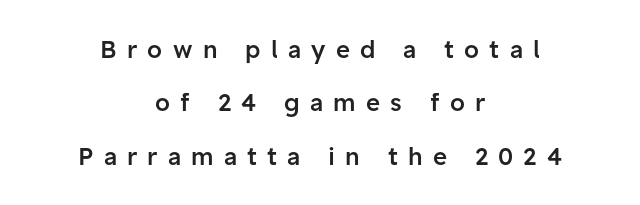
{"italic": "no", "bold": "semi", "underline": "no", "align": "center", "line_spacing": "loose", "line_spacing_ratio": 2.22, "letter_spacing": "wide", "letter_spacing_em": 0.43, "glyph_px": 24}
